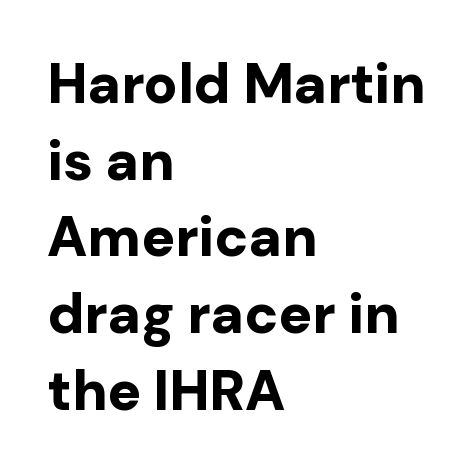
Q: Is the text bold? A: Yes.
Q: Is the text italic (slanted)? A: No, it is upright.
Q: Is the typeface a serif or a sans-serif typeface? A: Sans-serif.
Q: Is the text underlined? A: No.
Q: How is the paragraph aligned? A: Left-aligned.
Q: Is the spacing between letters normal or unusually wide? A: Normal.
Q: Is the spacing between lines tight, normal or loose? A: Normal.
Q: Width (condensed, normal, or wide)? A: Normal.
Q: Stroke contrast? A: Low.
Q: x-height? A: Medium.
Q: Monospaced? A: No.
